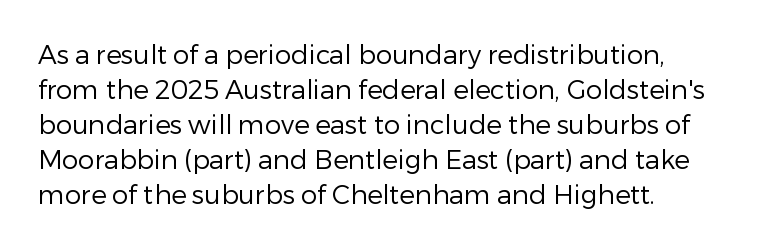
The image shows 26 px text type, upright; set left-aligned, normal line spacing (1.35x), normal letter spacing, not underlined.
